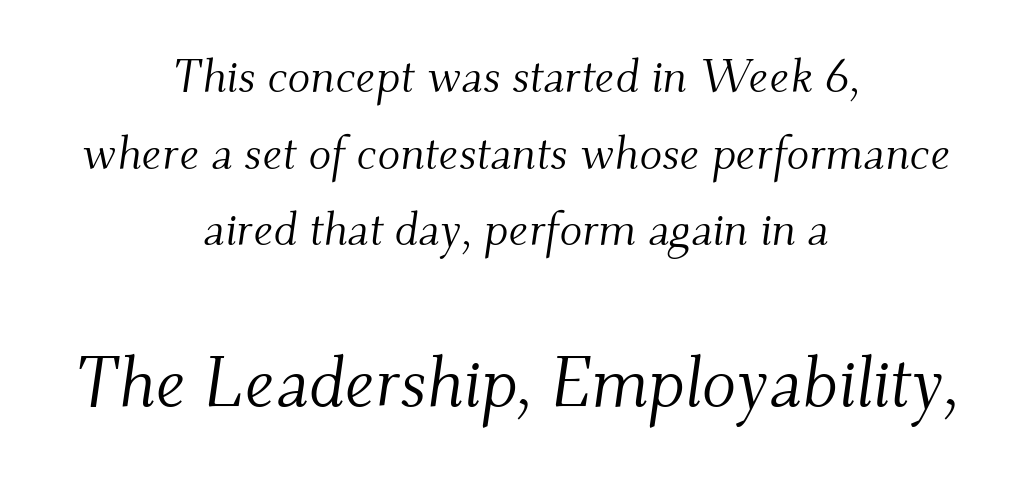
{"serif": "yes", "italic": "yes", "lean": "right", "slant_degrees": 9, "bold": "no", "weight": "light", "width": "normal", "stroke_contrast": "medium", "x_height": "small", "monospaced": "no", "underline": "no", "align": "center", "line_spacing": "normal", "line_spacing_ratio": 1.63, "letter_spacing": "normal", "letter_spacing_em": 0.0, "larger_block": "second", "size_ratio": 1.51, "glyph_px": 71}
